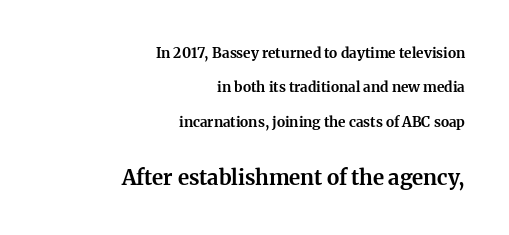
{"italic": "no", "bold": "yes", "underline": "no", "align": "right", "line_spacing": "loose", "line_spacing_ratio": 2.45, "letter_spacing": "normal", "letter_spacing_em": 0.0, "larger_block": "second", "size_ratio": 1.5, "glyph_px": 21}
